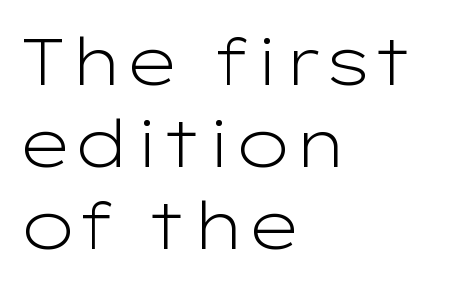
The image shows 66 px light, wide sans-serif type, upright; set left-aligned, line spacing 1.24x, normal letter spacing, not underlined; low stroke contrast and a medium x-height.
